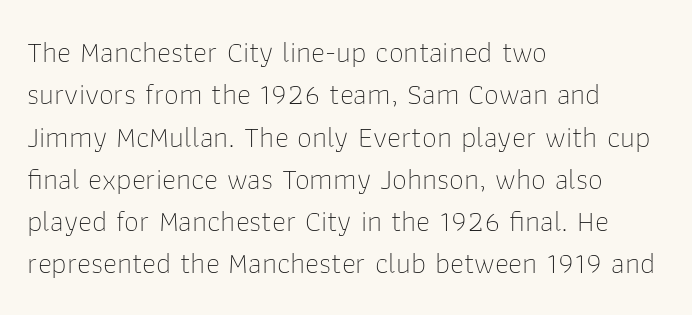
The image shows 30 px thin sans-serif type, upright; set left-aligned, normal line spacing (1.41x), normal letter spacing, not underlined; low stroke contrast and a medium x-height.
